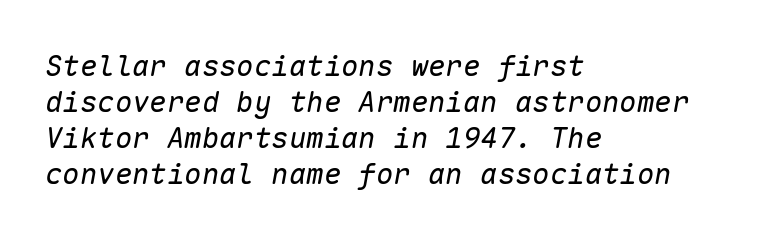
The image shows 29 px regular-weight type, italic (leaning right), monospaced; set left-aligned, line spacing 1.24x, normal letter spacing, not underlined; low stroke contrast and a medium x-height.
